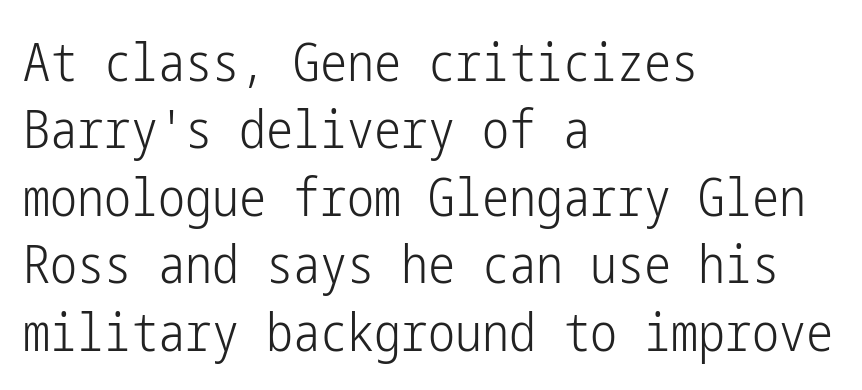
Q: Is the text bold? A: No.
Q: Is the text italic (slanted)? A: No, it is upright.
Q: Is the typeface a serif or a sans-serif typeface? A: Sans-serif.
Q: Is the text underlined? A: No.
Q: How is the paragraph aligned? A: Left-aligned.
Q: Is the spacing between letters normal or unusually wide? A: Normal.
Q: Is the spacing between lines tight, normal or loose? A: Normal.
Q: Width (condensed, normal, or wide)? A: Condensed.
Q: Stroke contrast? A: Low.
Q: x-height? A: Medium.
